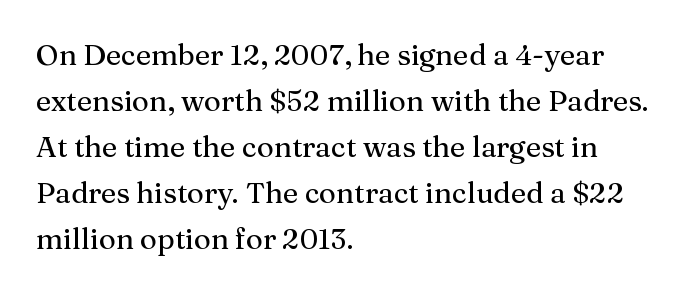
Q: Is the text italic (slanted)? A: No, it is upright.
Q: Is the typeface a serif or a sans-serif typeface? A: Serif.
Q: Is the text underlined? A: No.
Q: How is the paragraph aligned? A: Left-aligned.
Q: Is the spacing between letters normal or unusually wide? A: Normal.
Q: Is the spacing between lines tight, normal or loose? A: Normal.
Q: Width (condensed, normal, or wide)? A: Normal.
Q: Stroke contrast? A: Medium.
Q: x-height? A: Medium.
Q: Monospaced? A: No.
